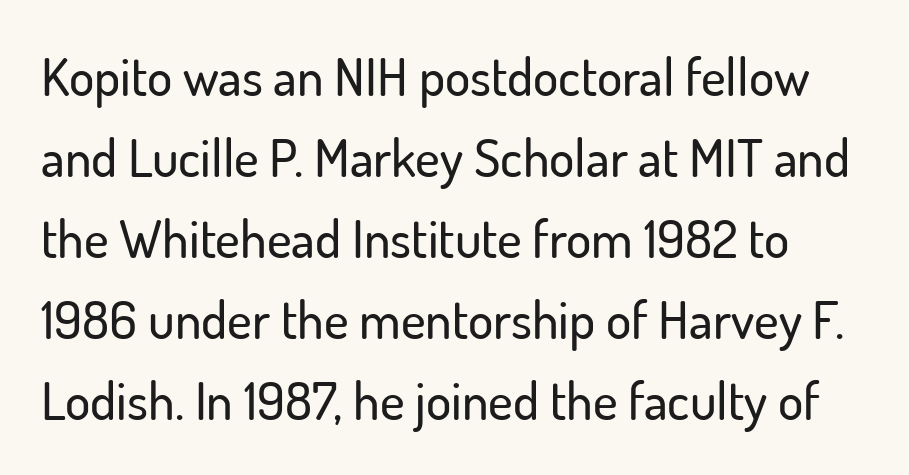
The image shows 53 px sans-serif type, upright; set normal line spacing (1.53x), normal letter spacing, not underlined; low stroke contrast and a small x-height.
